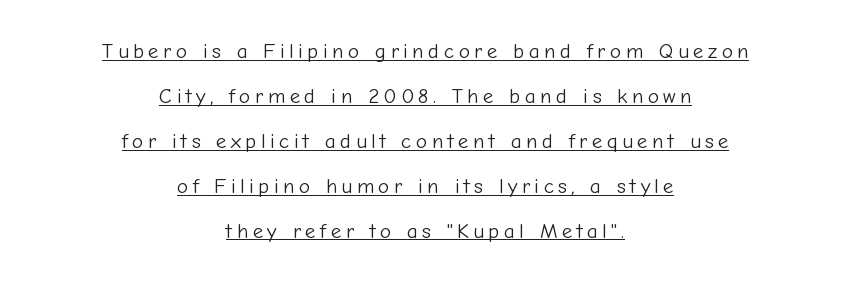
Q: Is the text bold? A: No.
Q: Is the text italic (slanted)? A: No, it is upright.
Q: Is the text underlined? A: Yes.
Q: How is the paragraph aligned? A: Centered.
Q: Is the spacing between letters normal or unusually wide? A: Unusually wide.
Q: Is the spacing between lines tight, normal or loose? A: Loose.
